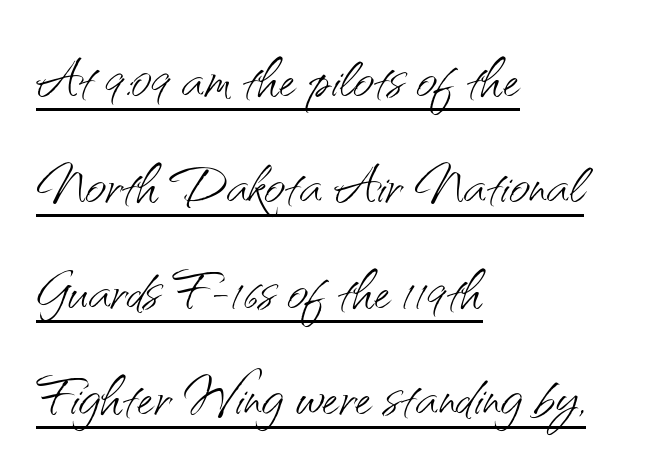
The image shows 73 px light sans-serif type; set left-aligned, normal line spacing (1.45x), normal letter spacing, underlined; medium stroke contrast and a small x-height.
